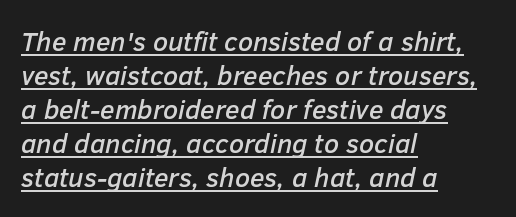
The image shows 27 px text type, italic (leaning right); set left-aligned, normal line spacing (1.26x), normal letter spacing, underlined.
